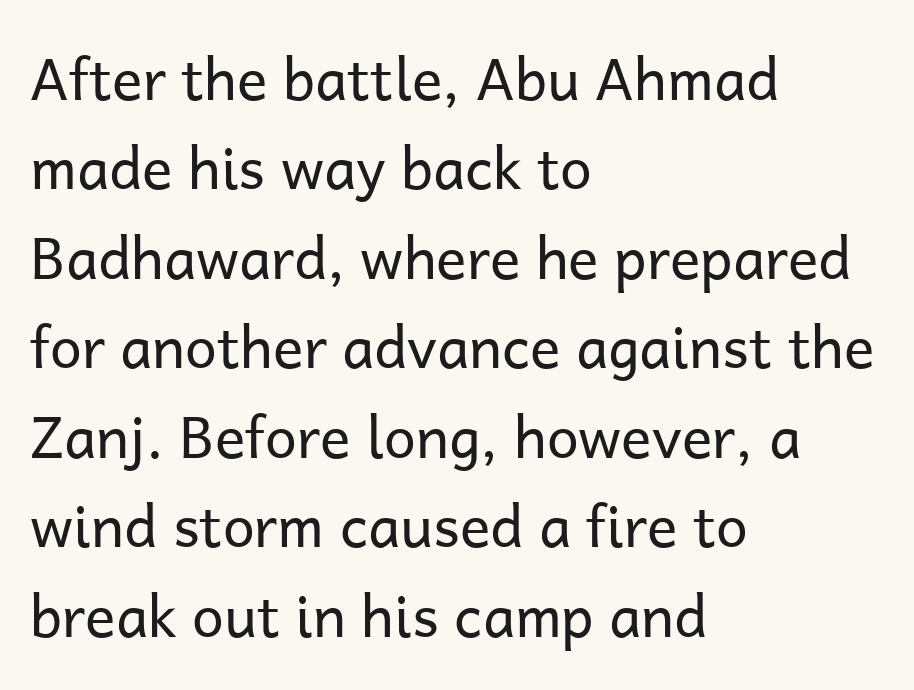
Q: Is the text bold? A: No.
Q: Is the text italic (slanted)? A: No, it is upright.
Q: Is the typeface a serif or a sans-serif typeface? A: Sans-serif.
Q: Is the text underlined? A: No.
Q: How is the paragraph aligned? A: Left-aligned.
Q: Is the spacing between letters normal or unusually wide? A: Normal.
Q: Is the spacing between lines tight, normal or loose? A: Normal.
Q: Width (condensed, normal, or wide)? A: Normal.
Q: Stroke contrast? A: Low.
Q: x-height? A: Medium.
Q: Monospaced? A: No.
